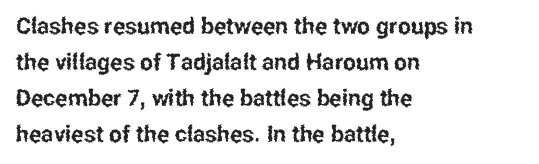
{"italic": "no", "underline": "no", "align": "left", "line_spacing": "normal", "line_spacing_ratio": 1.56, "letter_spacing": "normal", "letter_spacing_em": 0.0, "glyph_px": 23}
